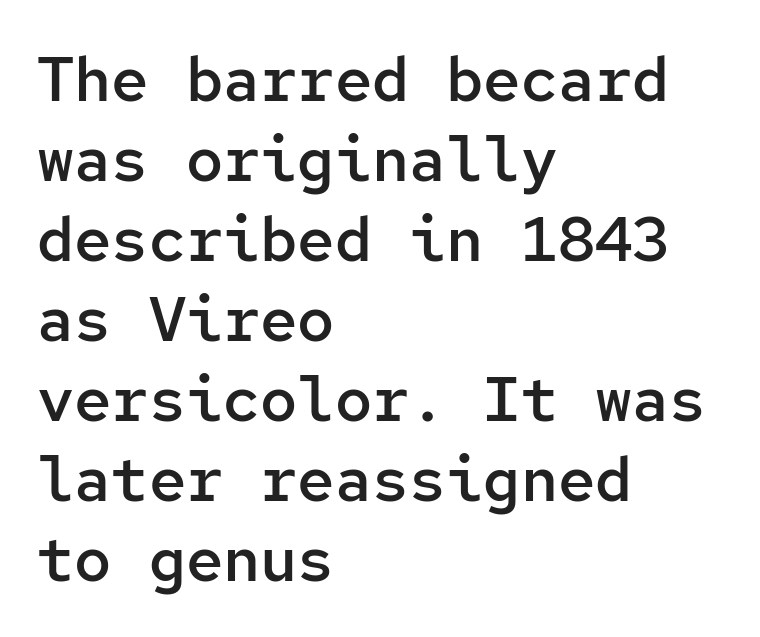
{"serif": "no", "italic": "no", "bold": "semi", "weight": "semibold", "width": "normal", "stroke_contrast": "low", "x_height": "medium", "monospaced": "yes", "underline": "no", "align": "left", "line_spacing": "normal", "line_spacing_ratio": 1.29, "letter_spacing": "normal", "letter_spacing_em": 0.0, "glyph_px": 62}
